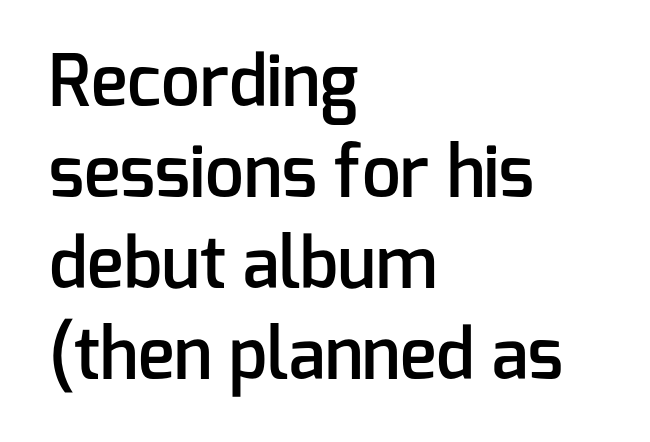
The image shows 69 px semibold sans-serif type, upright; set left-aligned, normal line spacing (1.32x), normal letter spacing, not underlined; low stroke contrast and a medium x-height.
